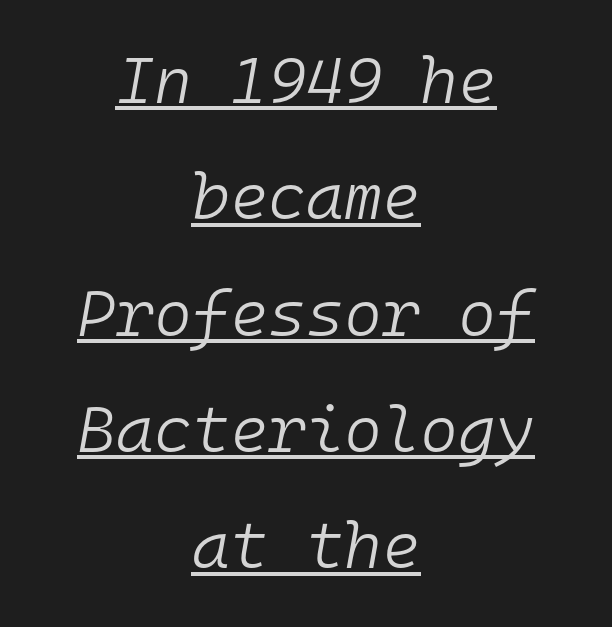
Q: Is the text bold? A: No.
Q: Is the text italic (slanted)? A: Yes, it leans right by about 10 degrees.
Q: Is the text underlined? A: Yes.
Q: How is the paragraph aligned? A: Centered.
Q: Is the spacing between letters normal or unusually wide? A: Normal.
Q: Width (condensed, normal, or wide)? A: Normal.
Q: Stroke contrast? A: Low.
Q: x-height? A: Medium.
Q: Monospaced? A: Yes.
